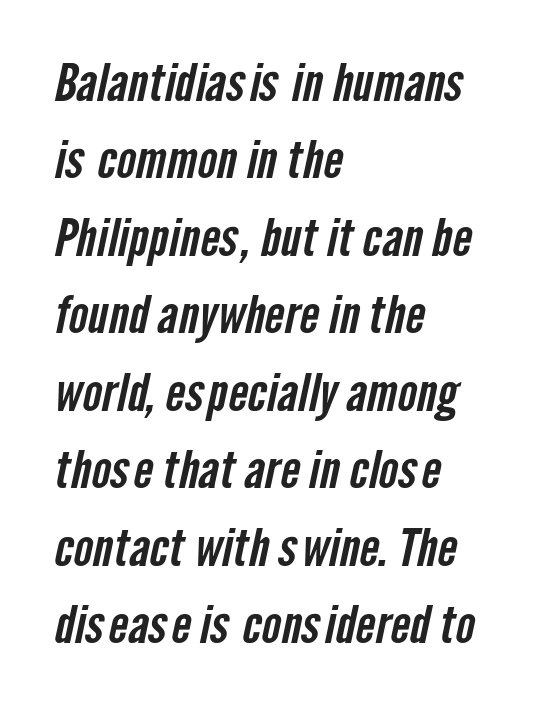
Looks like regular typesetting: each glyph gets only the width it needs. A bare baseline throughout the passage. Look at the bottom of the vertical strokes: they stop flat, with no serifs. Each new line begins a customary step beneath the previous one.
